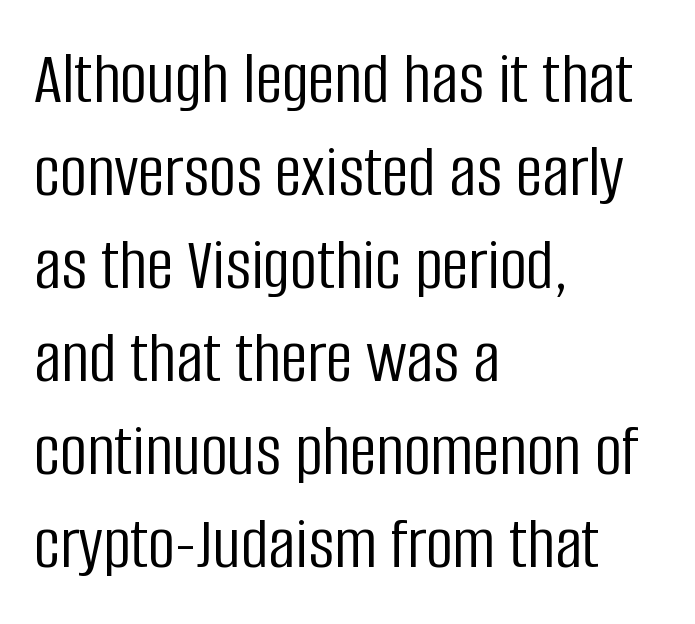
The image shows 75 px light, condensed sans-serif type, upright; set left-aligned, line spacing 1.24x, normal letter spacing, not underlined; low stroke contrast and a large x-height.
